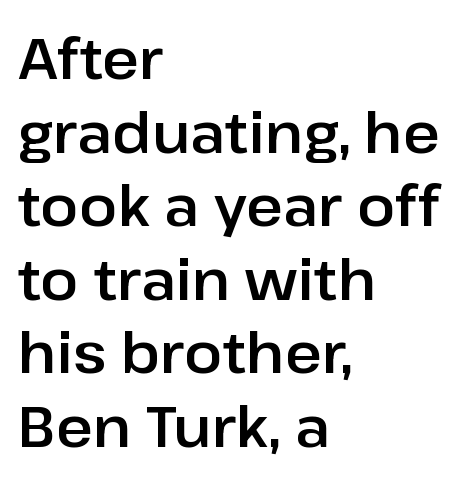
{"serif": "no", "italic": "no", "width": "normal", "stroke_contrast": "low", "x_height": "medium", "monospaced": "no", "underline": "no", "align": "left", "line_spacing": "normal", "line_spacing_ratio": 1.29, "letter_spacing": "normal", "letter_spacing_em": 0.0, "glyph_px": 57}
